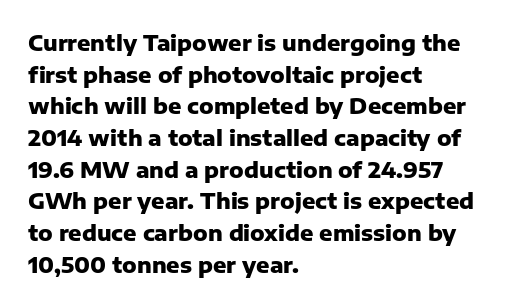
Beneath every word, the page is bare. Successive baselines arrive at the customary interval. It's the straight-up-and-down kind of type. Which margin do the lines hug? The left one — the right edge is uneven. Thick stems and heavy bowls — unmistakably bold.
